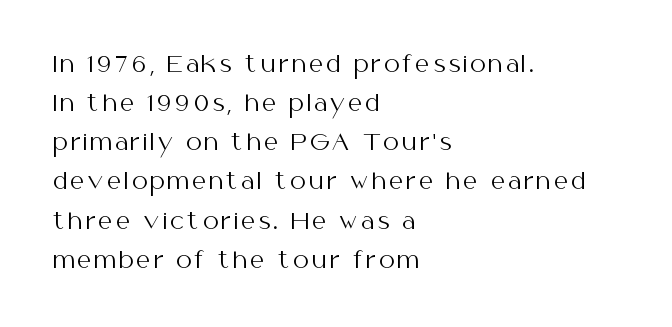
The image shows 22 px text type, upright; set left-aligned, line spacing 1.78x, not underlined.
